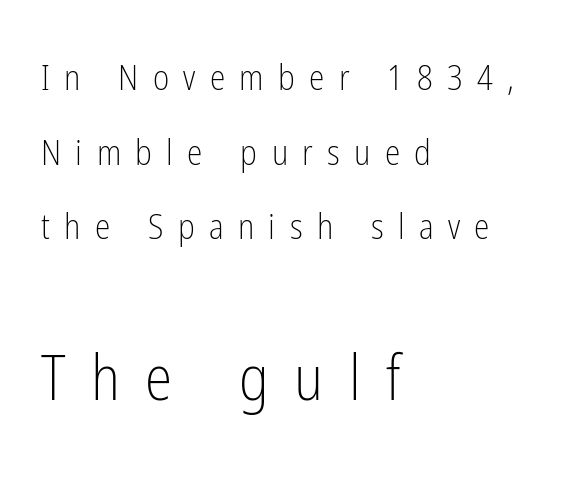
{"serif": "no", "italic": "no", "bold": "no", "weight": "light", "width": "condensed", "stroke_contrast": "low", "x_height": "medium", "monospaced": "no", "underline": "no", "align": "left", "line_spacing": "loose", "line_spacing_ratio": 2.13, "letter_spacing": "wide", "letter_spacing_em": 0.41, "larger_block": "second", "size_ratio": 1.77, "glyph_px": 62}
